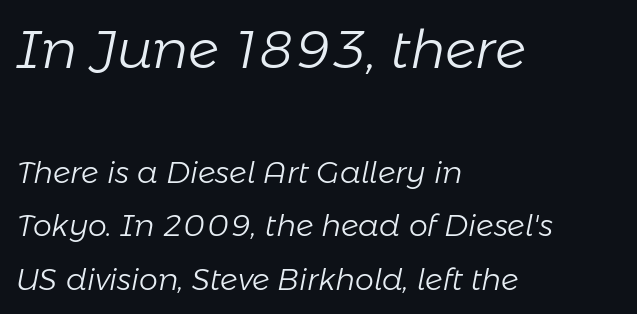
Q: Is the text bold? A: No.
Q: Is the text italic (slanted)? A: Yes, it leans right by about 11 degrees.
Q: Is the text underlined? A: No.
Q: How is the paragraph aligned? A: Left-aligned.
Q: Is the spacing between letters normal or unusually wide? A: Normal.
Q: Which block of text is set in a larger size, the first (top) or the second (bottom)? A: The first (top) one.
Q: Width (condensed, normal, or wide)? A: Normal.
Q: Stroke contrast? A: Low.
Q: x-height? A: Medium.
Q: Monospaced? A: No.
